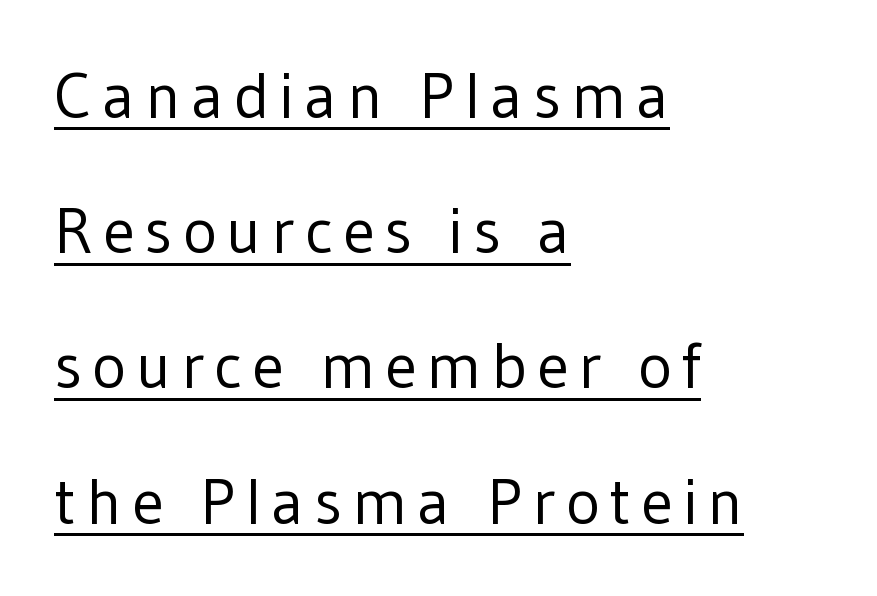
{"serif": "no", "italic": "no", "bold": "no", "weight": "regular", "width": "normal", "stroke_contrast": "low", "x_height": "medium", "monospaced": "no", "underline": "yes", "align": "left", "line_spacing": "loose", "line_spacing_ratio": 2.08, "glyph_px": 65}
